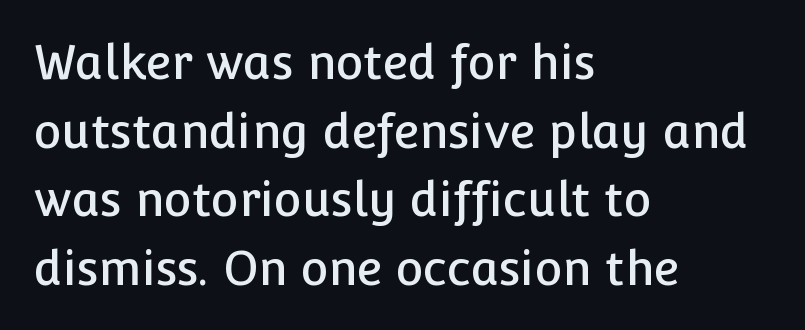
A typesetter would label this face a sans. Check under the words: just untouched page. Look at the tracking — it's just the regular setting, nothing added. You could not count columns in this text — the font is proportionally spaced. You can tell it's not italic because the verticals are truly vertical.
